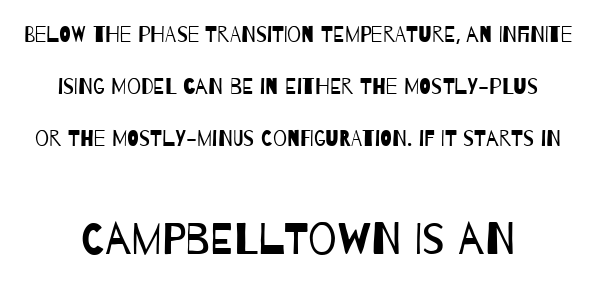
{"serif": "no", "bold": "no", "weight": "regular", "width": "condensed", "stroke_contrast": "low", "x_height": "large", "monospaced": "no", "underline": "no", "line_spacing": "loose", "line_spacing_ratio": 2.37, "letter_spacing": "normal", "letter_spacing_em": 0.0, "larger_block": "second", "size_ratio": 2.05, "glyph_px": 45}
